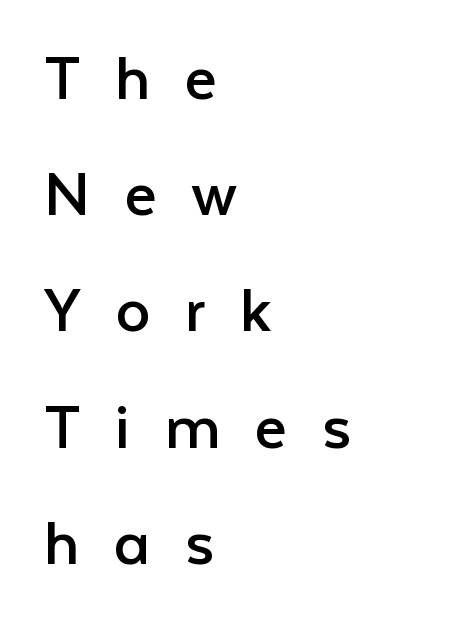
The letters are spread apart with noticeably loose tracking. The letters stand upright; this is a roman face. Only glyphs here, with clear space below each row. One-word summary of the alignment: left. No letter is thick-stroked: the sample isn't bold. Look at the bottom of the vertical strokes: they stop flat, with no serifs.
